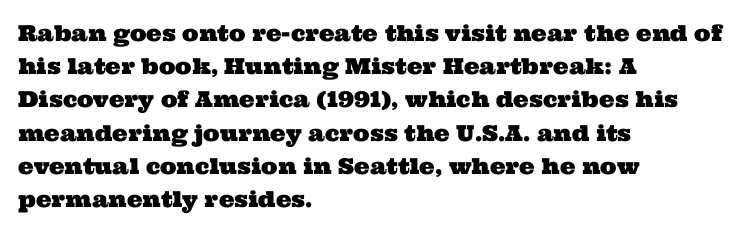
{"underline": "no", "align": "left", "line_spacing": "normal", "line_spacing_ratio": 1.51, "letter_spacing": "normal", "letter_spacing_em": 0.0, "glyph_px": 22}
